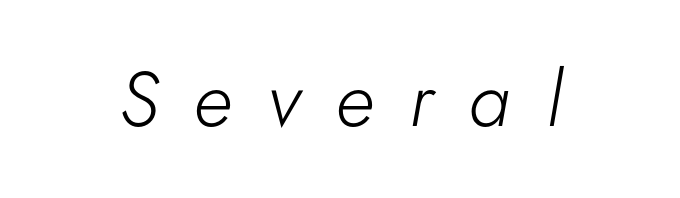
The image shows 77 px light type, italic (leaning right); set centered, unusually wide letter spacing (+0.46 em), not underlined; low stroke contrast and a small x-height.
